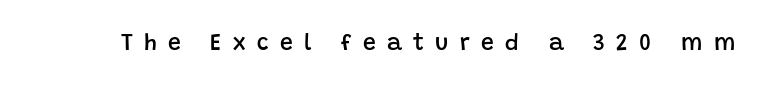
What stands out about the letter spacing? Its width — letters are far apart. This sample uses an upright cut, with every glyph sitting square on the baseline. Its strokes are somewhat broadened, the hallmark of semibold type. Descender tails drop into unmarked territory.
